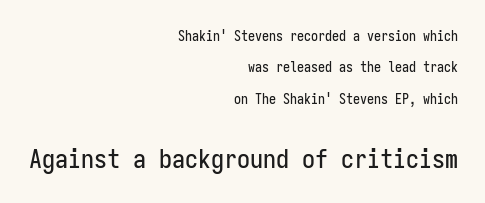
Q: Is the text italic (slanted)? A: No, it is upright.
Q: Is the text underlined? A: No.
Q: How is the paragraph aligned? A: Right-aligned.
Q: Is the spacing between letters normal or unusually wide? A: Normal.
Q: Is the spacing between lines tight, normal or loose? A: Loose.
Q: Which block of text is set in a larger size, the first (top) or the second (bottom)? A: The second (bottom) one.
